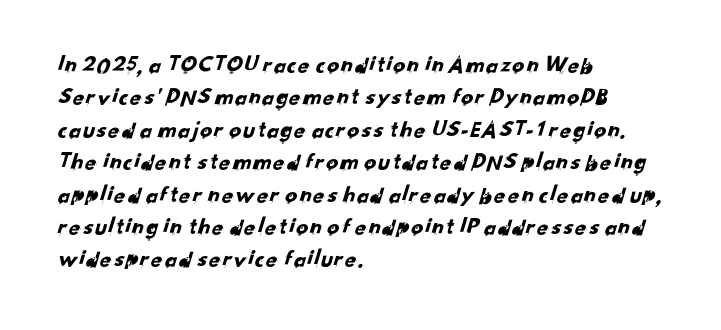
Q: Is the text underlined? A: No.
Q: How is the paragraph aligned? A: Left-aligned.
Q: Is the spacing between letters normal or unusually wide? A: Normal.
Q: Is the spacing between lines tight, normal or loose? A: Normal.
